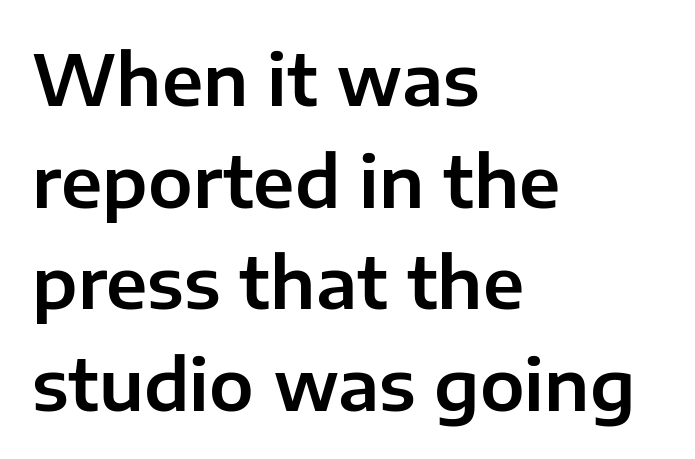
Q: Is the text italic (slanted)? A: No, it is upright.
Q: Is the typeface a serif or a sans-serif typeface? A: Sans-serif.
Q: Is the text underlined? A: No.
Q: How is the paragraph aligned? A: Left-aligned.
Q: Is the spacing between letters normal or unusually wide? A: Normal.
Q: Is the spacing between lines tight, normal or loose? A: Normal.
Q: Width (condensed, normal, or wide)? A: Normal.
Q: Stroke contrast? A: Low.
Q: x-height? A: Medium.
Q: Monospaced? A: No.
